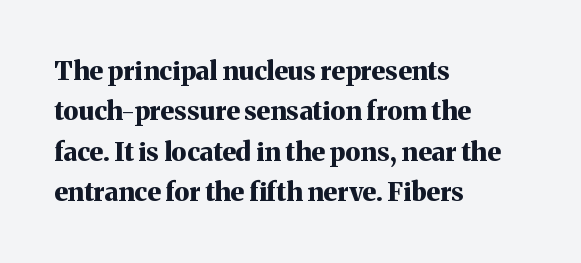
{"italic": "no", "bold": "yes", "underline": "no", "align": "left", "line_spacing": "normal", "line_spacing_ratio": 1.55, "letter_spacing": "normal", "letter_spacing_em": 0.0, "glyph_px": 26}
